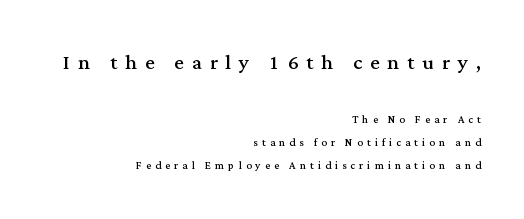
Q: Is the text bold? A: No.
Q: Is the text italic (slanted)? A: No, it is upright.
Q: Is the text underlined? A: No.
Q: How is the paragraph aligned? A: Right-aligned.
Q: Is the spacing between letters normal or unusually wide? A: Unusually wide.
Q: Is the spacing between lines tight, normal or loose? A: Normal.
Q: Which block of text is set in a larger size, the first (top) or the second (bottom)? A: The first (top) one.
